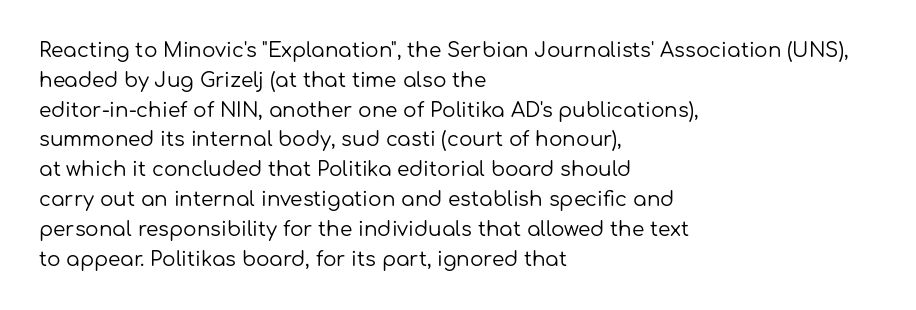
Rule under the text: the space is simply empty. Upright lettering throughout. This rendering leaves character spacing at its baseline value. If you drew a ruler down the left edge, every line would touch it. Is there much room between lines? A standard amount, neither cramped nor airy. This reads as an unemphasized weight, regular at the heaviest.
